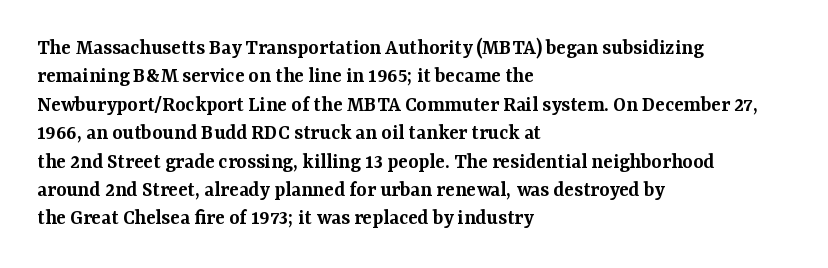
The image shows 22 px text type, upright; set left-aligned, normal line spacing (1.29x), normal letter spacing, not underlined.
